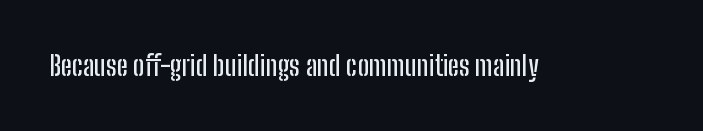
The image shows 27 px text type, upright; set normal letter spacing, not underlined.
